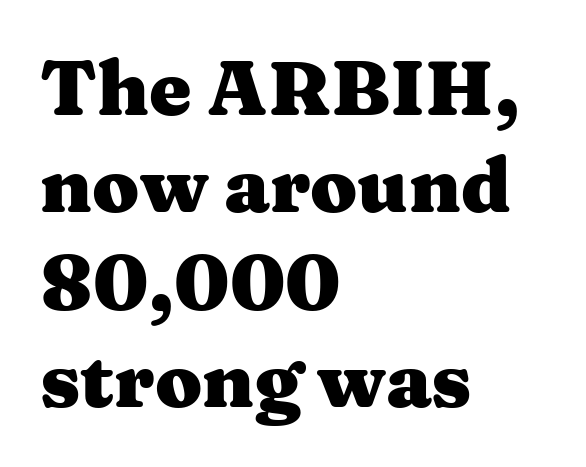
A serif font was chosen for this passage. Do the characters align in a grid? No, the font is proportional. Vertically, the passage feels balanced, rows spaced as you'd expect. Nobody touched the tracking dial on this one. What weight is shown? A full bold with thick strokes.
